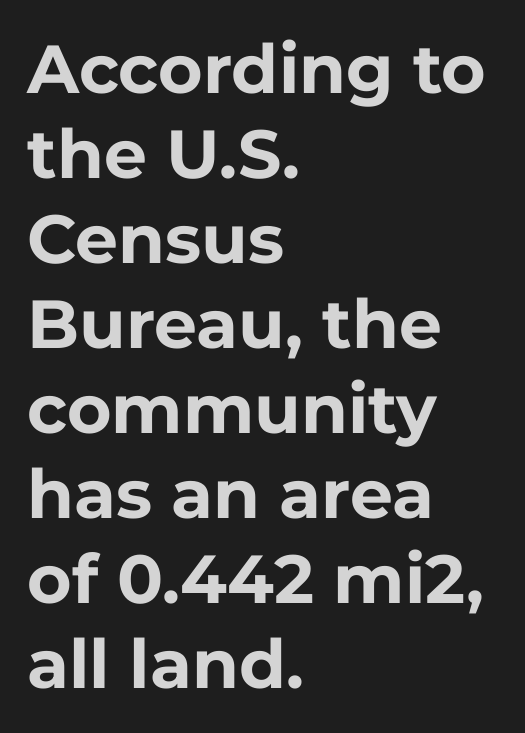
Q: Is the text bold? A: Yes.
Q: Is the text italic (slanted)? A: No, it is upright.
Q: Is the typeface a serif or a sans-serif typeface? A: Sans-serif.
Q: Is the text underlined? A: No.
Q: How is the paragraph aligned? A: Left-aligned.
Q: Is the spacing between letters normal or unusually wide? A: Normal.
Q: Is the spacing between lines tight, normal or loose? A: Normal.
Q: Width (condensed, normal, or wide)? A: Normal.
Q: Stroke contrast? A: Low.
Q: x-height? A: Medium.
Q: Monospaced? A: No.
